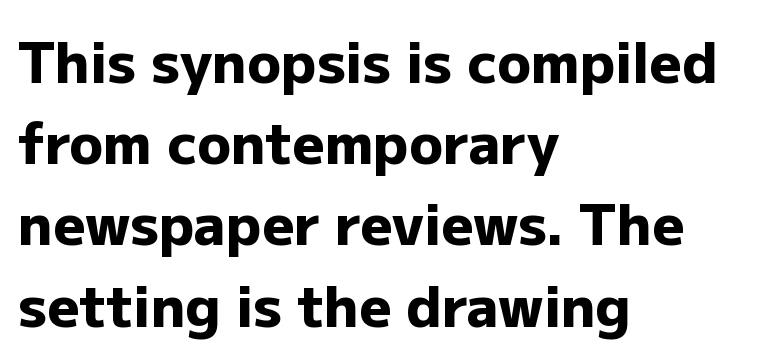
This sample is left-justified, so line endings fall wherever the words run out. Normally led — the rows are evenly, conventionally spaced. Each glyph is drawn with heavy, bold strokes. The font's upright variant was chosen for this text.
